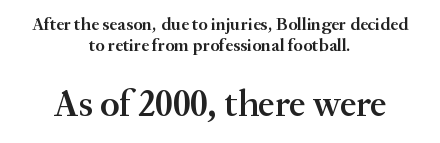
{"serif": "yes", "italic": "no", "bold": "semi", "weight": "semibold", "width": "normal", "stroke_contrast": "medium", "x_height": "small", "monospaced": "no", "underline": "no", "align": "center", "line_spacing_ratio": 1.18, "letter_spacing": "normal", "letter_spacing_em": 0.0, "larger_block": "second", "size_ratio": 2.06, "glyph_px": 37}
